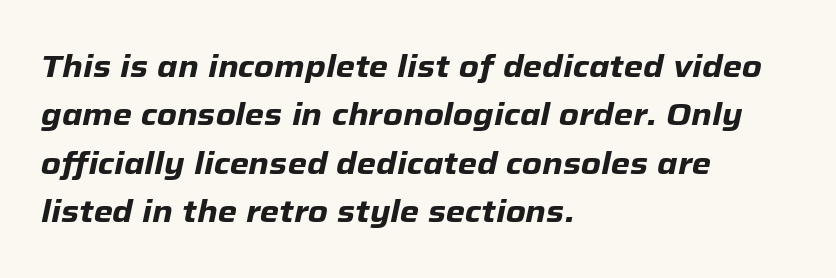
This rendering features lettering with no underline. The font's italic variant was chosen for this text. Every row of glyphs begins at an identical x-position on the left. These lines are rendered in a variable-pitch font.
